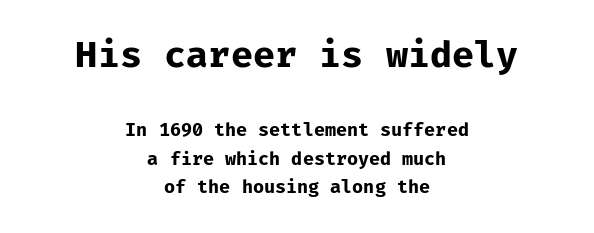
{"serif": "no", "italic": "no", "bold": "yes", "weight": "bold", "width": "normal", "stroke_contrast": "low", "x_height": "medium", "monospaced": "yes", "underline": "no", "align": "center", "line_spacing": "normal", "line_spacing_ratio": 1.59, "letter_spacing": "normal", "letter_spacing_em": 0.0, "larger_block": "first", "size_ratio": 2.0, "glyph_px": 36}
